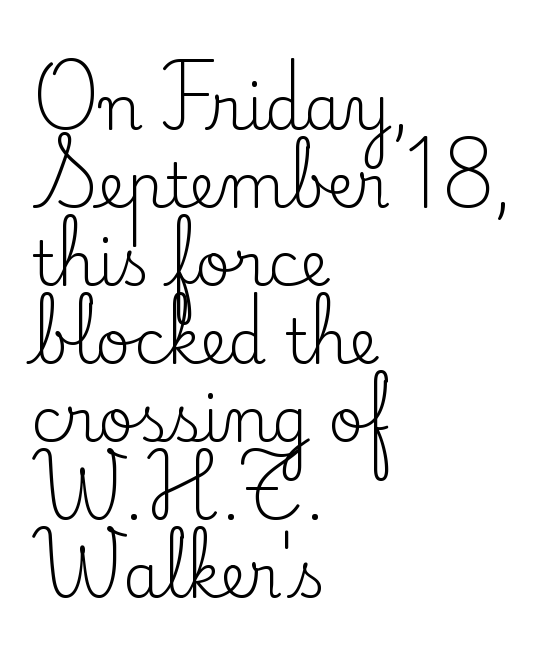
{"italic": "no", "bold": "no", "weight": "regular", "width": "normal", "stroke_contrast": "low", "x_height": "small", "monospaced": "no", "underline": "no", "align": "left", "line_spacing": "normal", "line_spacing_ratio": 1.28, "letter_spacing": "normal", "letter_spacing_em": 0.0, "glyph_px": 61}
